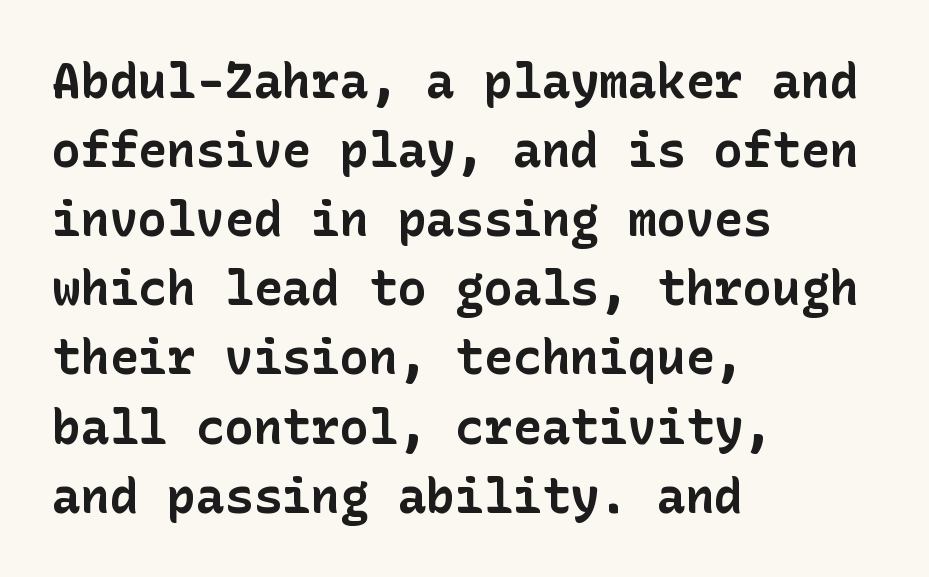
{"serif": "no", "italic": "no", "bold": "yes", "weight": "bold", "width": "normal", "stroke_contrast": "low", "x_height": "medium", "underline": "no", "align": "left", "line_spacing": "normal", "line_spacing_ratio": 1.44, "letter_spacing": "normal", "letter_spacing_em": 0.0, "glyph_px": 48}
